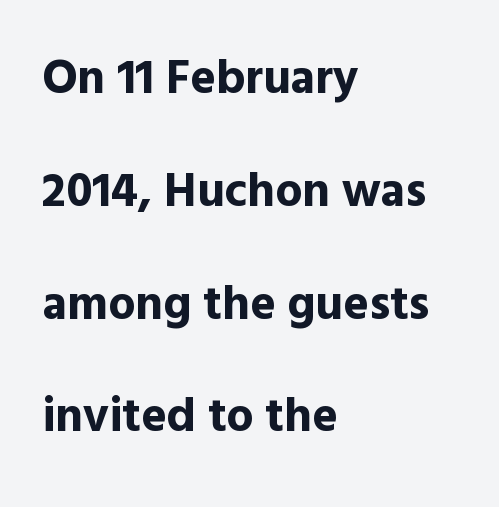
On the weight axis this lands at bold, roughly 700. Note: no serifs on the glyphs. Horizontally, the lines are justified to the leading edge only. Note the varied advance widths — an 'i' is clearly narrower than an 'm'. Students, observe: this is what heavily led, spacious text looks like.
